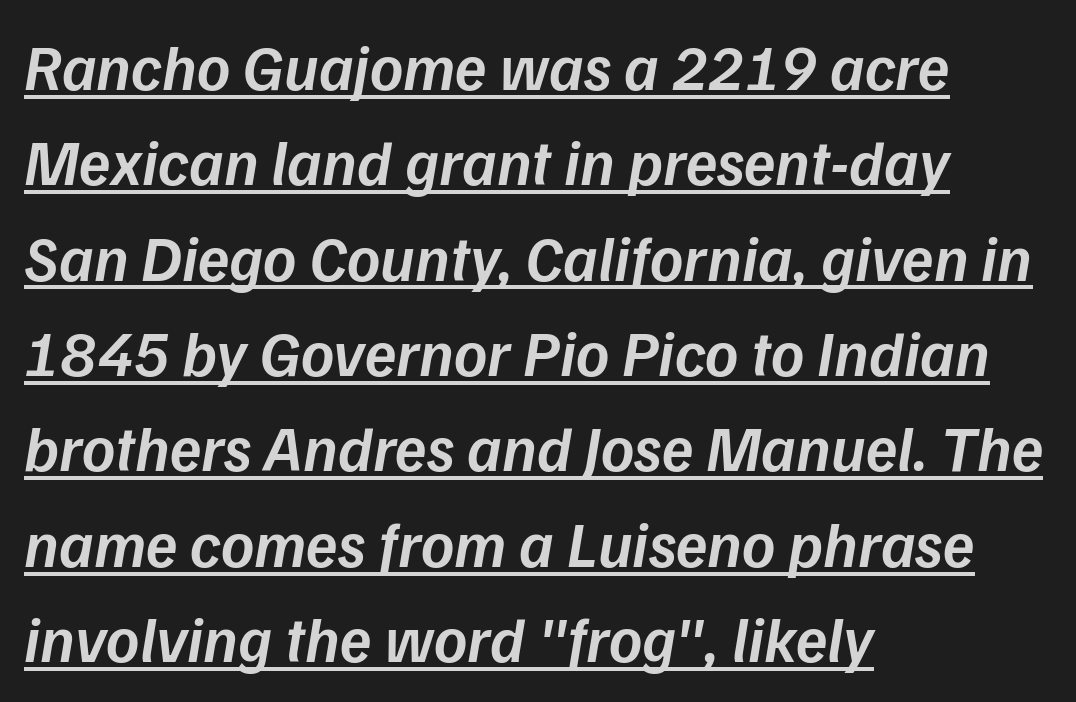
You could not count columns in this text — the font is proportionally spaced. Tracking value appears to be zero — textbook default spacing. In CSS terms this would be text-align: left. Heft: intermediate — a semibold. This sample keeps an unexceptional amount of space between lines. Students, observe the line beneath the letters — that is underlining.
